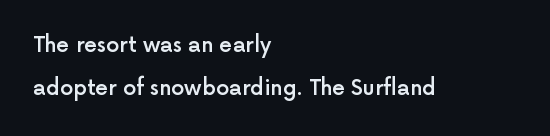
No italicization has been applied; the sample stays upright. Does the weight exceed regular? Yes, but only to semibold. Between one letter and the next there's only the usual sliver of space. Has an underline been added? It has not. The line-height multiplier appears high, well above default. Casual observation: everything's shoved over to the left.
